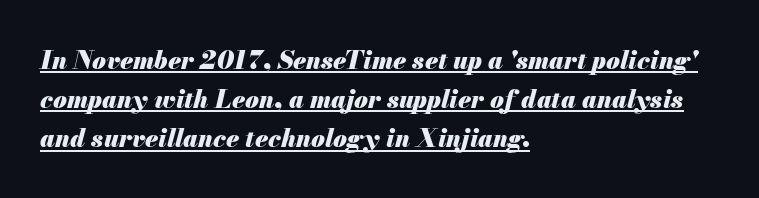
In terms of posture, this sample is oblique. This sample is left-justified, so line endings fall wherever the words run out. A continuous stroke trails under the words, as in a hyperlink. Strokes here are thick enough to call this a true bold.
